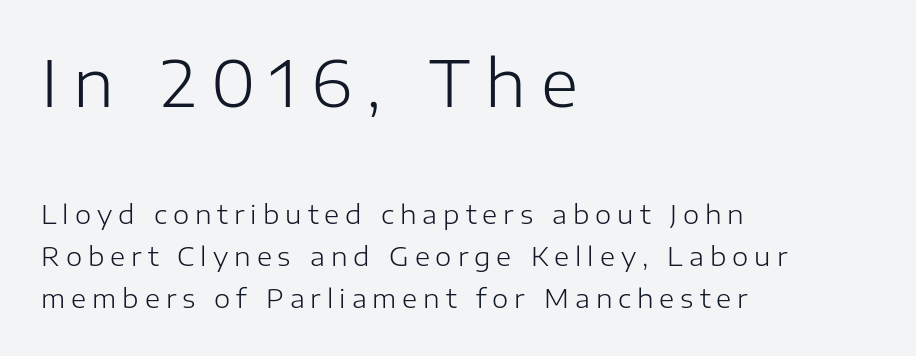
Q: Is the text bold? A: No.
Q: Is the text italic (slanted)? A: No, it is upright.
Q: Is the typeface a serif or a sans-serif typeface? A: Sans-serif.
Q: Is the text underlined? A: No.
Q: How is the paragraph aligned? A: Left-aligned.
Q: Is the spacing between letters normal or unusually wide? A: Unusually wide.
Q: Is the spacing between lines tight, normal or loose? A: Normal.
Q: Which block of text is set in a larger size, the first (top) or the second (bottom)? A: The first (top) one.
Q: Width (condensed, normal, or wide)? A: Normal.
Q: Stroke contrast? A: Low.
Q: x-height? A: Medium.
Q: Monospaced? A: No.
